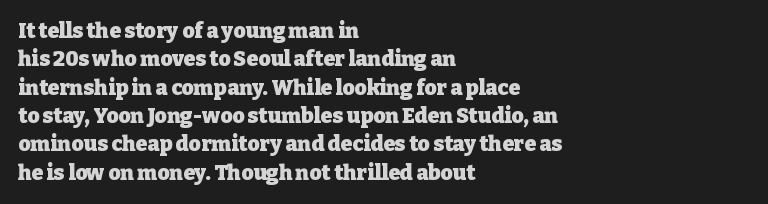
The image shows 21 px bold type, upright; set left-aligned, normal line spacing (1.35x), normal letter spacing, not underlined.
